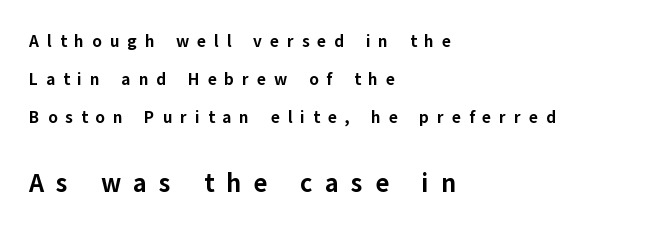
The image shows 26 px bold type, upright; set left-aligned, loose line spacing (2.25x), unusually wide letter spacing (+0.47 em), not underlined; the second (bottom) block is 1.53x larger.
